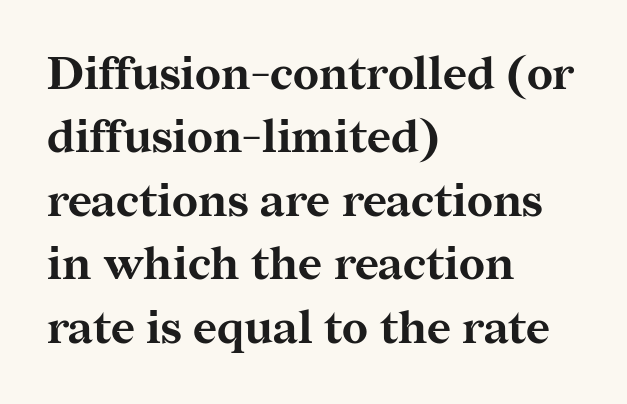
Q: Is the text bold? A: Yes.
Q: Is the text italic (slanted)? A: No, it is upright.
Q: Is the typeface a serif or a sans-serif typeface? A: Serif.
Q: Is the text underlined? A: No.
Q: How is the paragraph aligned? A: Left-aligned.
Q: Is the spacing between letters normal or unusually wide? A: Normal.
Q: Is the spacing between lines tight, normal or loose? A: Normal.
Q: Width (condensed, normal, or wide)? A: Normal.
Q: Stroke contrast? A: Medium.
Q: x-height? A: Medium.
Q: Monospaced? A: No.
